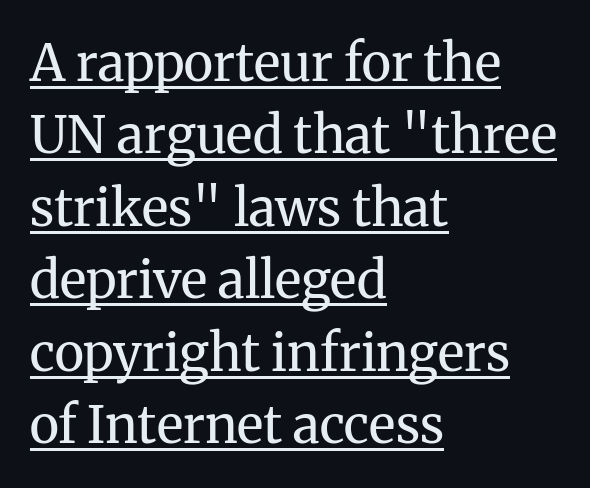
{"serif": "yes", "italic": "no", "bold": "no", "weight": "regular", "width": "normal", "stroke_contrast": "medium", "x_height": "medium", "monospaced": "no", "underline": "yes", "align": "left", "line_spacing": "normal", "line_spacing_ratio": 1.42, "letter_spacing": "normal", "letter_spacing_em": 0.0, "glyph_px": 51}
